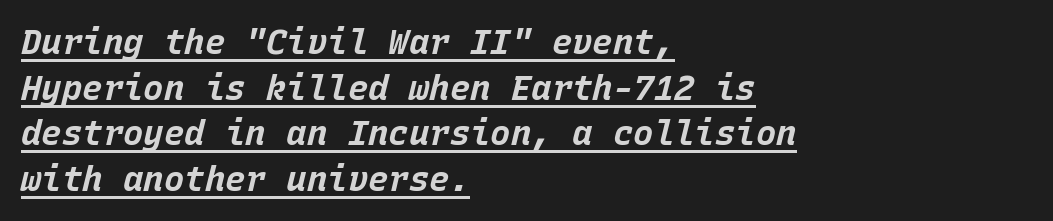
{"italic": "yes", "lean": "right", "slant_degrees": 15, "bold": "yes", "weight": "bold", "width": "normal", "stroke_contrast": "low", "x_height": "large", "monospaced": "yes", "underline": "yes", "align": "left", "line_spacing": "normal", "line_spacing_ratio": 1.34, "letter_spacing": "normal", "letter_spacing_em": 0.0, "glyph_px": 34}
